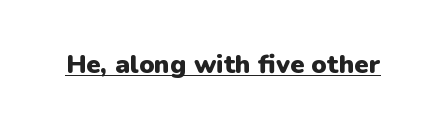
Q: Is the text bold? A: Yes.
Q: Is the text italic (slanted)? A: No, it is upright.
Q: Is the text underlined? A: Yes.
Q: Is the spacing between letters normal or unusually wide? A: Normal.
